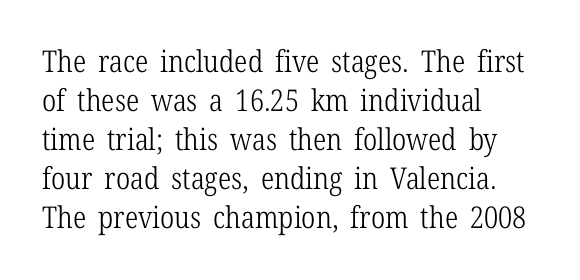
Is there much room between lines? A standard amount, neither cramped nor airy. The rag falls on the right side of this text block. Posture: upright roman. In terms of letterspacing, this is plain default setting.
